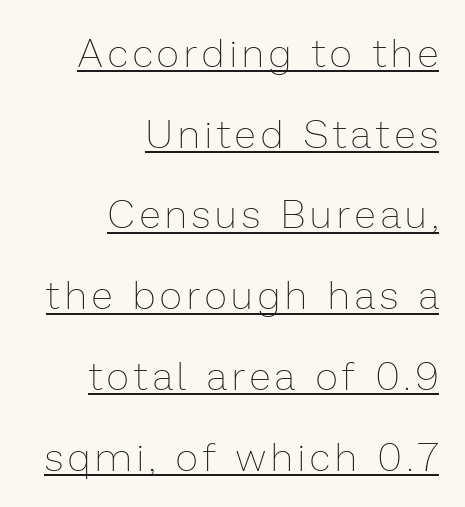
{"italic": "no", "bold": "no", "weight": "thin", "width": "normal", "stroke_contrast": "low", "x_height": "medium", "monospaced": "no", "underline": "yes", "align": "right", "line_spacing": "loose", "line_spacing_ratio": 2.07, "glyph_px": 39}
